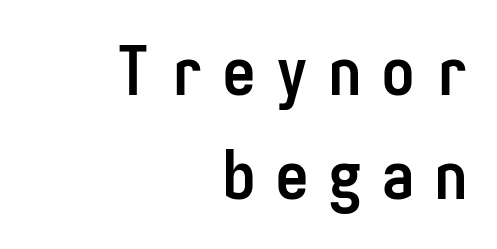
Letters rest on an invisible, unmarked baseline. These lines carry a lot of weight — the face is fully bold. Notice how the stems are strictly vertical — no italics here. Between one letter and the next there's a generous, obvious gap.
